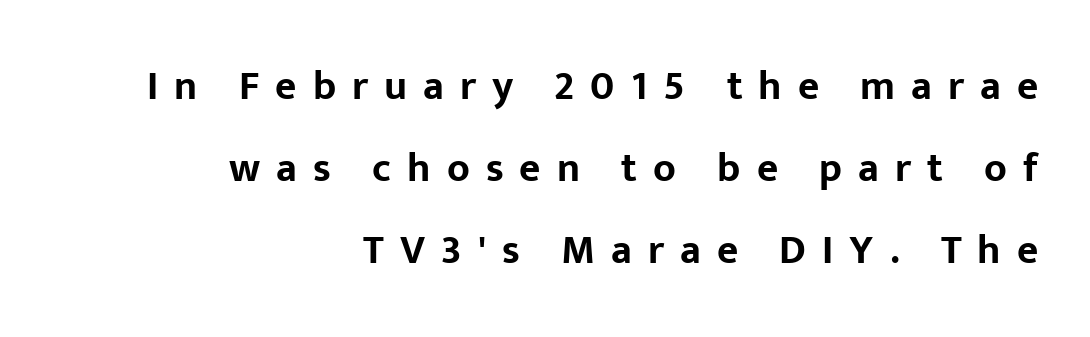
Whoever set this chose breathing room over compactness in the vertical rhythm. The typesetting leans heavy: a genuine bold. The zone under the glyphs is completely vacant. Nope, no serifs anywhere on these letters.
